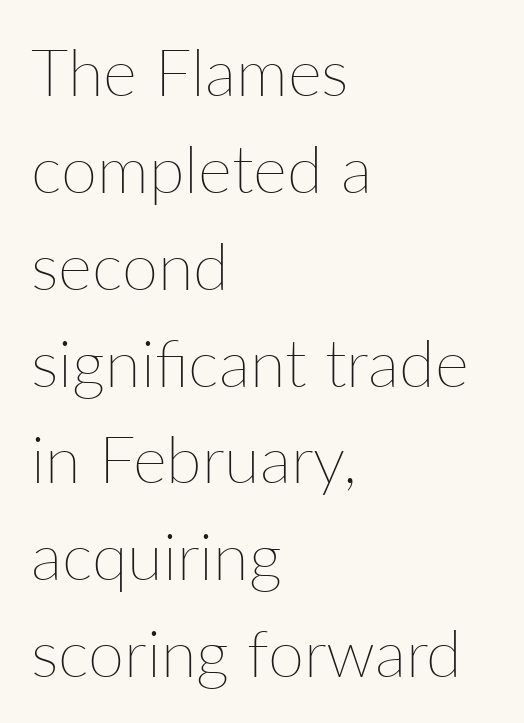
The image shows 65 px thin type, upright; set left-aligned, normal line spacing (1.49x), normal letter spacing, not underlined; low stroke contrast and a medium x-height.
